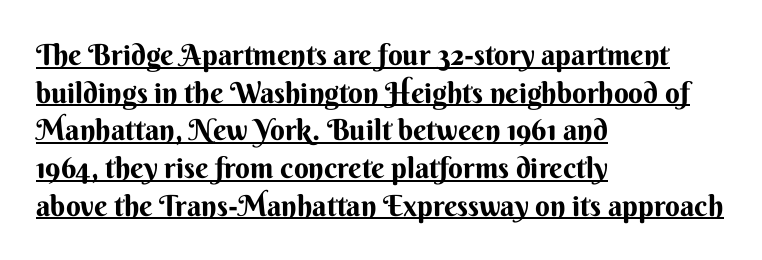
A sans-serif font was chosen for this passage. Line beginnings align vertically; line endings do not. Proportional: the letters do not fall into vertical columns. The block of text has a typical density, with ordinary space between rows. The typesetter has applied underlining to the passage shown.
